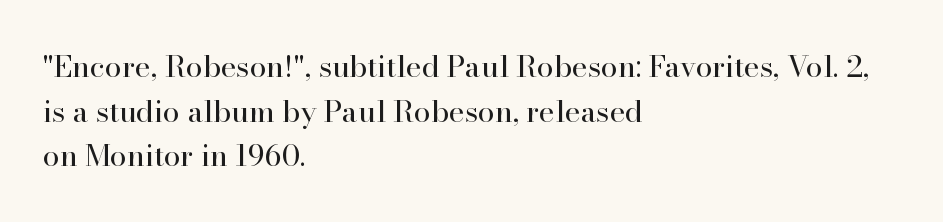
{"serif": "yes", "italic": "no", "bold": "no", "weight": "regular", "width": "normal", "stroke_contrast": "high", "x_height": "small", "monospaced": "no", "underline": "no", "align": "left", "line_spacing": "normal", "line_spacing_ratio": 1.49, "letter_spacing": "normal", "letter_spacing_em": 0.0, "glyph_px": 30}
